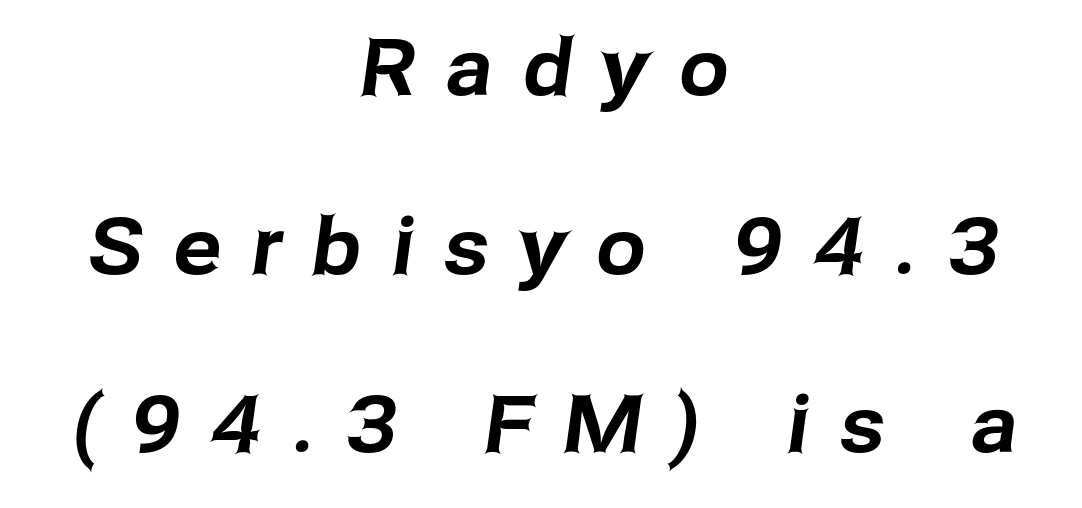
{"serif": "no", "width": "normal", "stroke_contrast": "low", "x_height": "medium", "monospaced": "no", "underline": "no", "align": "center", "line_spacing": "loose", "line_spacing_ratio": 2.26, "letter_spacing": "wide", "letter_spacing_em": 0.39, "glyph_px": 79}
